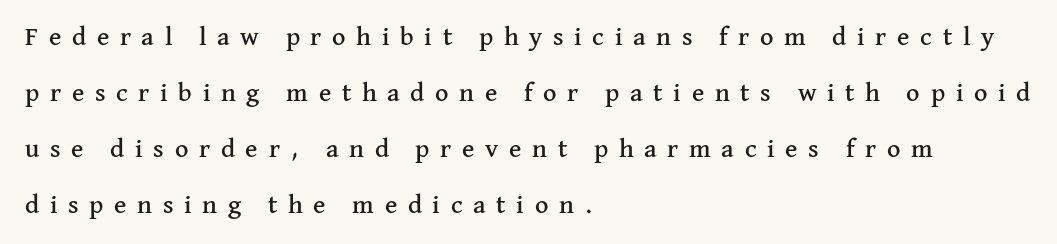
The letters stand upright; this is a roman face. Vertical spacing — loose. Glance below the letters and you will spot only blank space. The text block is weighted toward the left margin, trailing off unevenly rightward. Letter spacing: wide.
